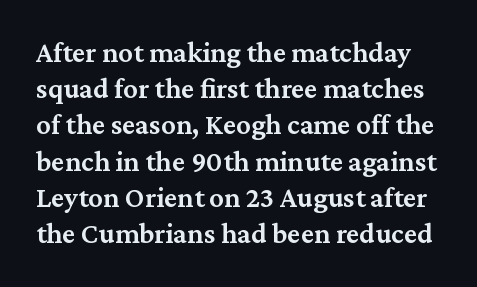
The image shows 29 px semibold serif type, upright; set normal line spacing (1.25x), normal letter spacing, not underlined; medium stroke contrast and a medium x-height.
